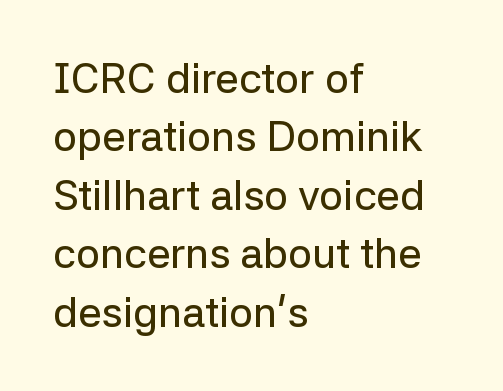
Q: Is the text italic (slanted)? A: No, it is upright.
Q: Is the typeface a serif or a sans-serif typeface? A: Sans-serif.
Q: Is the text underlined? A: No.
Q: How is the paragraph aligned? A: Left-aligned.
Q: Is the spacing between letters normal or unusually wide? A: Normal.
Q: Is the spacing between lines tight, normal or loose? A: Normal.
Q: Width (condensed, normal, or wide)? A: Normal.
Q: Stroke contrast? A: Low.
Q: x-height? A: Medium.
Q: Monospaced? A: No.
